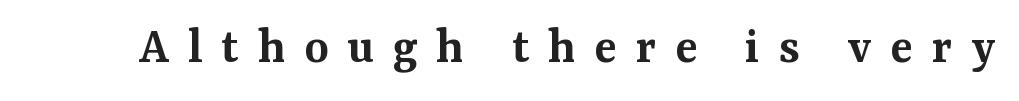
The image shows 52 px semibold serif type, upright; set unusually wide letter spacing (+0.36 em), not underlined; medium stroke contrast and a medium x-height.
